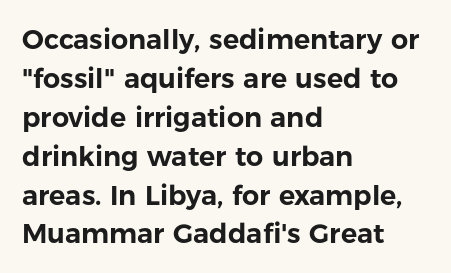
This block has exactly the height ordinary leading produces. The specimen reads as upright at a glance. Letters rest on an invisible, unmarked baseline. Compared with typical body copy, the letter spacing here is the same.
